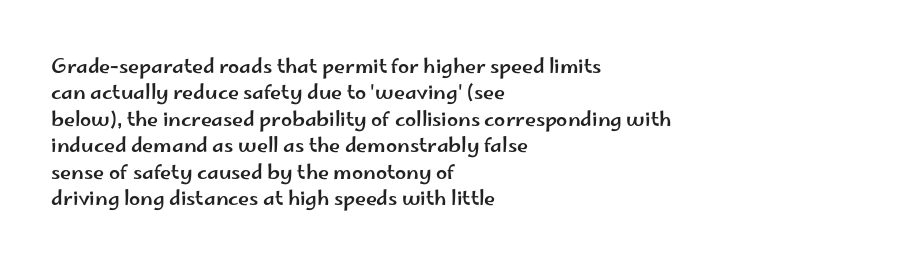
{"italic": "no", "underline": "no", "align": "left", "line_spacing": "normal", "line_spacing_ratio": 1.32, "letter_spacing": "normal", "letter_spacing_em": 0.0, "glyph_px": 20}
